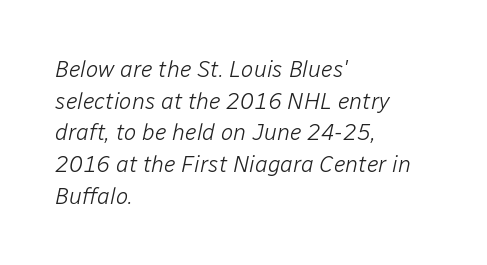
{"italic": "yes", "lean": "right", "slant_degrees": 12, "bold": "no", "underline": "no", "align": "left", "line_spacing": "normal", "line_spacing_ratio": 1.38, "letter_spacing": "normal", "letter_spacing_em": 0.0, "glyph_px": 23}
